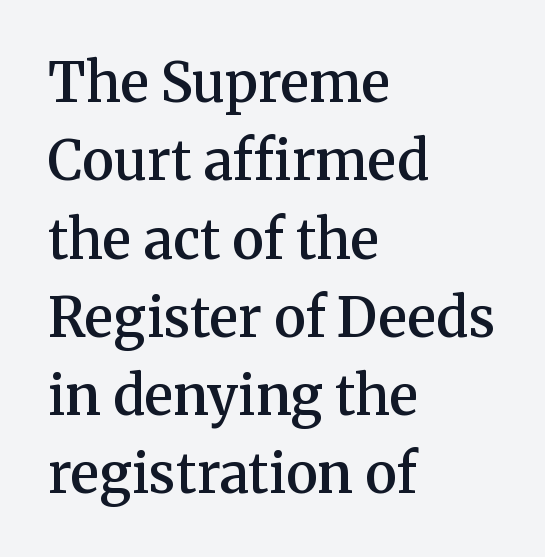
Q: Is the text bold? A: Semi-bold.
Q: Is the text italic (slanted)? A: No, it is upright.
Q: Is the typeface a serif or a sans-serif typeface? A: Serif.
Q: Is the text underlined? A: No.
Q: How is the paragraph aligned? A: Left-aligned.
Q: Is the spacing between letters normal or unusually wide? A: Normal.
Q: Is the spacing between lines tight, normal or loose? A: Normal.
Q: Width (condensed, normal, or wide)? A: Normal.
Q: Stroke contrast? A: Medium.
Q: x-height? A: Medium.
Q: Monospaced? A: No.
